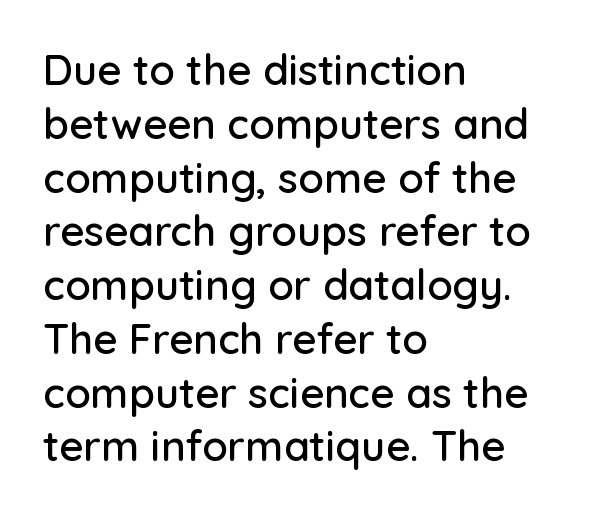
Q: Is the text italic (slanted)? A: No, it is upright.
Q: Is the typeface a serif or a sans-serif typeface? A: Sans-serif.
Q: Is the text underlined? A: No.
Q: How is the paragraph aligned? A: Left-aligned.
Q: Is the spacing between letters normal or unusually wide? A: Normal.
Q: Is the spacing between lines tight, normal or loose? A: Normal.
Q: Width (condensed, normal, or wide)? A: Normal.
Q: Stroke contrast? A: Low.
Q: x-height? A: Medium.
Q: Monospaced? A: No.
